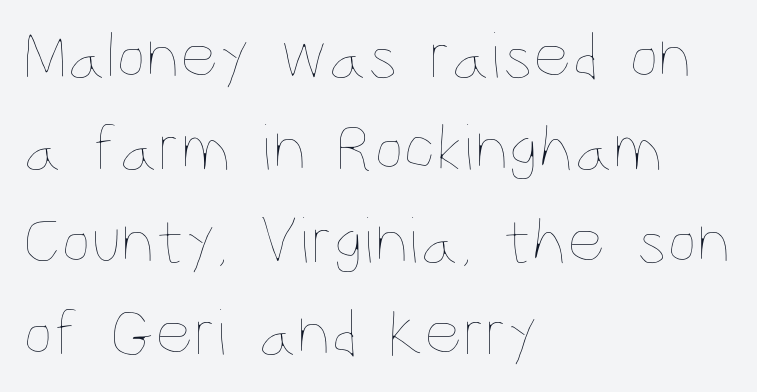
{"italic": "no", "bold": "no", "weight": "thin", "width": "condensed", "stroke_contrast": "low", "x_height": "large", "monospaced": "no", "underline": "no", "align": "left", "line_spacing": "normal", "line_spacing_ratio": 1.38, "letter_spacing": "normal", "letter_spacing_em": 0.0, "glyph_px": 67}
